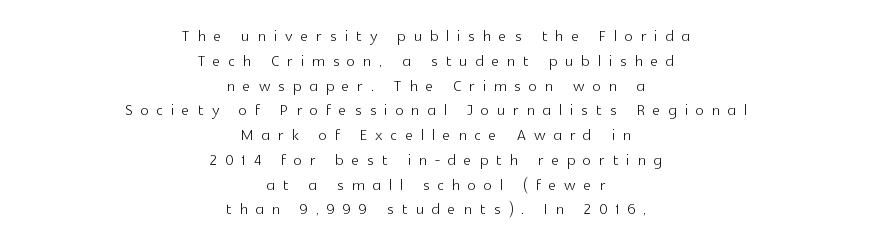
The image shows 21 px text type, upright; set centered, line spacing 1.18x, unusually wide letter spacing (+0.39 em), not underlined.
